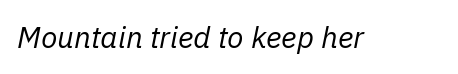
Q: Is the text bold? A: No.
Q: Is the text italic (slanted)? A: Yes, it leans right by about 11 degrees.
Q: Is the text underlined? A: No.
Q: Is the spacing between letters normal or unusually wide? A: Normal.
Q: Width (condensed, normal, or wide)? A: Normal.
Q: Stroke contrast? A: Low.
Q: x-height? A: Medium.
Q: Monospaced? A: No.
